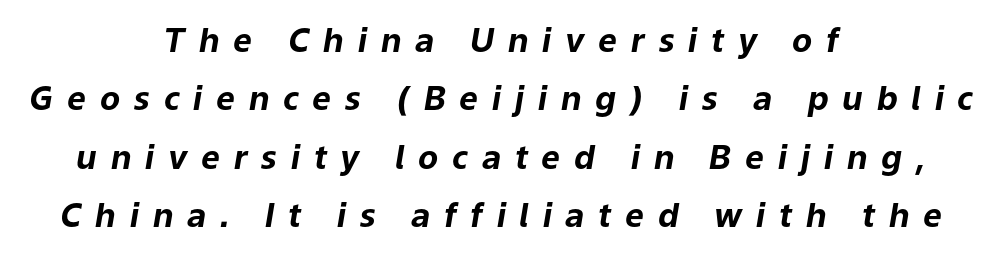
The rendering uses natural spacing where letterforms have individual widths. The sample has been set heavy, in full bold. The letters are slanted; this is an italic face. A student would call this center alignment; a typographer would say set centered.
